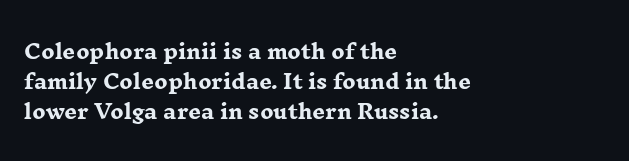
The image shows 20 px bold type, upright; set left-aligned, normal line spacing (1.49x), normal letter spacing, not underlined.
